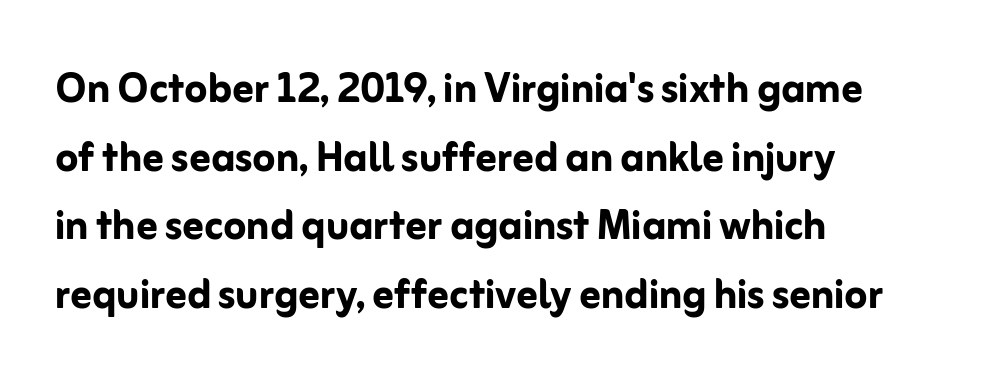
Is the letter spacing exaggerated? No — it looks like the ordinary default. Style check: upright. The strokes are fattened all the way to bold. This sample uses a sans-serif face. The ragged edge is on the right, which tells us the setting is flush left.
